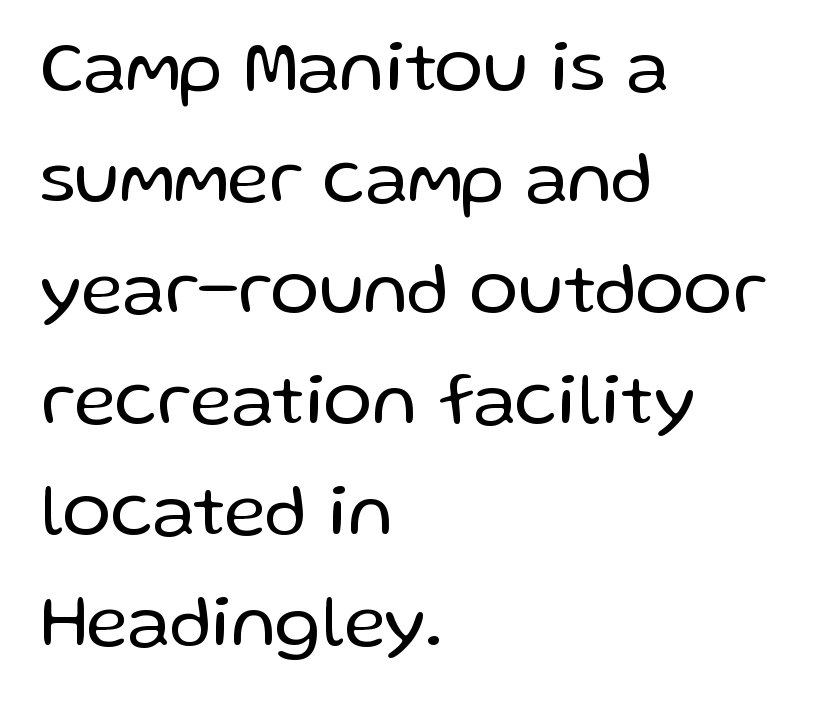
The image shows 73 px regular-weight sans-serif type, upright; set left-aligned, normal line spacing (1.52x), normal letter spacing, not underlined; low stroke contrast and a medium x-height.
